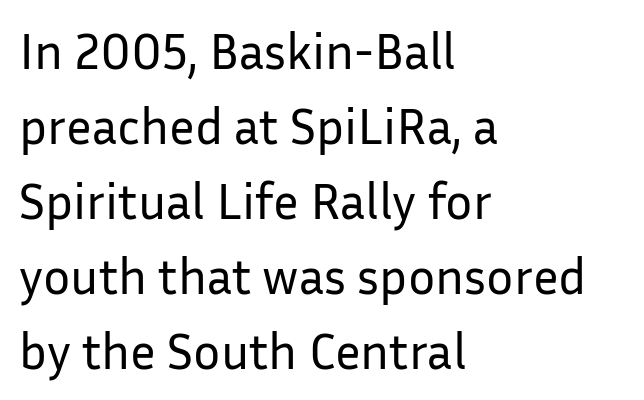
The image shows 51 px regular-weight sans-serif type, upright; set left-aligned, normal line spacing (1.47x), normal letter spacing, not underlined; low stroke contrast and a medium x-height.
